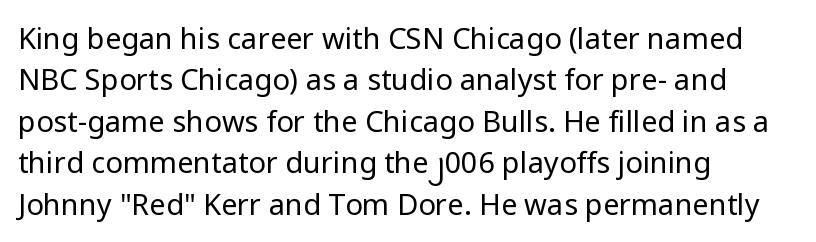
{"serif": "no", "italic": "no", "bold": "no", "weight": "regular", "width": "normal", "stroke_contrast": "low", "x_height": "medium", "monospaced": "no", "underline": "no", "align": "left", "line_spacing": "normal", "line_spacing_ratio": 1.43, "letter_spacing": "normal", "letter_spacing_em": 0.0, "glyph_px": 29}
